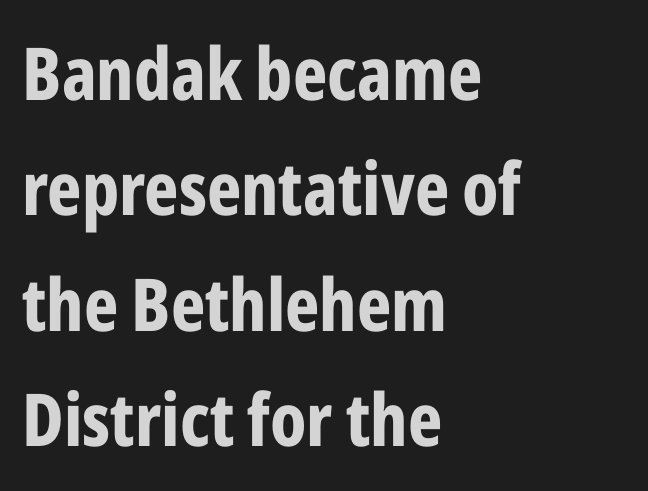
Q: Is the text bold? A: Yes.
Q: Is the text italic (slanted)? A: No, it is upright.
Q: Is the typeface a serif or a sans-serif typeface? A: Sans-serif.
Q: Is the text underlined? A: No.
Q: How is the paragraph aligned? A: Left-aligned.
Q: Is the spacing between letters normal or unusually wide? A: Normal.
Q: Is the spacing between lines tight, normal or loose? A: Normal.
Q: Width (condensed, normal, or wide)? A: Condensed.
Q: Stroke contrast? A: Low.
Q: x-height? A: Medium.
Q: Monospaced? A: No.
